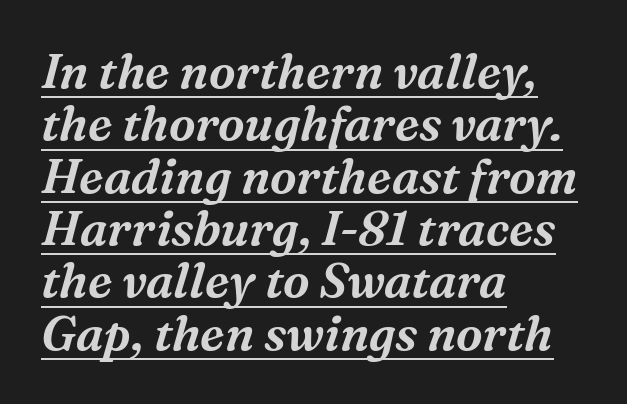
The lines in this sample share a left origin and differ only in where they stop. Rendered with sloped, italic letterforms. Horizontal bands of white between lines are thin slivers. A typesetter would call this zero additional tracking. In terms of letterform style, serifs are clearly present. These characters rest on top of a visible drawn line.
